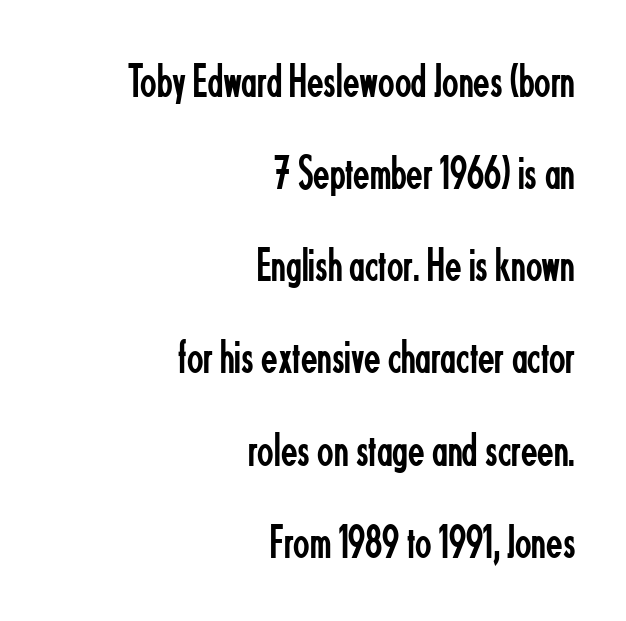
Q: Is the text bold? A: No.
Q: Is the text italic (slanted)? A: No, it is upright.
Q: Is the typeface a serif or a sans-serif typeface? A: Sans-serif.
Q: Is the text underlined? A: No.
Q: How is the paragraph aligned? A: Right-aligned.
Q: Is the spacing between letters normal or unusually wide? A: Normal.
Q: Is the spacing between lines tight, normal or loose? A: Loose.
Q: Width (condensed, normal, or wide)? A: Condensed.
Q: Stroke contrast? A: Low.
Q: x-height? A: Small.
Q: Monospaced? A: No.
